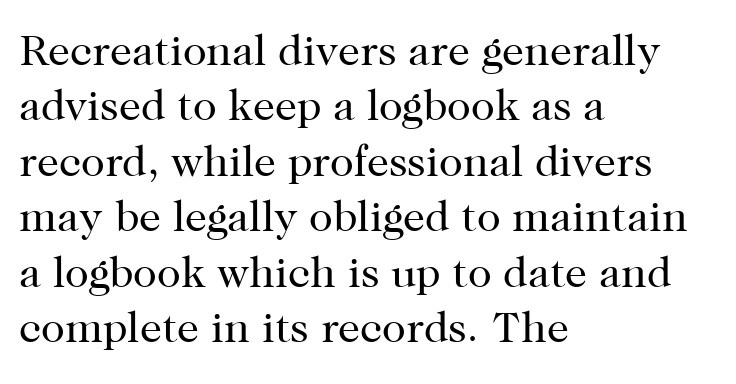
The image shows 44 px regular-weight serif type, upright; set left-aligned, normal line spacing (1.26x), normal letter spacing, not underlined; high stroke contrast and a medium x-height.
